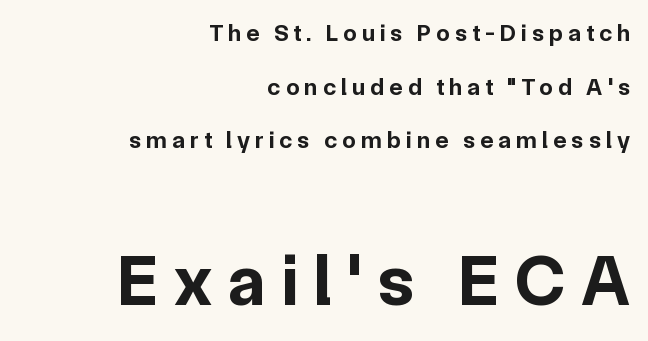
Q: Is the text bold? A: Yes.
Q: Is the text italic (slanted)? A: No, it is upright.
Q: Is the typeface a serif or a sans-serif typeface? A: Sans-serif.
Q: Is the text underlined? A: No.
Q: How is the paragraph aligned? A: Right-aligned.
Q: Is the spacing between letters normal or unusually wide? A: Unusually wide.
Q: Is the spacing between lines tight, normal or loose? A: Loose.
Q: Which block of text is set in a larger size, the first (top) or the second (bottom)? A: The second (bottom) one.
Q: Width (condensed, normal, or wide)? A: Normal.
Q: Stroke contrast? A: Low.
Q: x-height? A: Medium.
Q: Monospaced? A: No.
